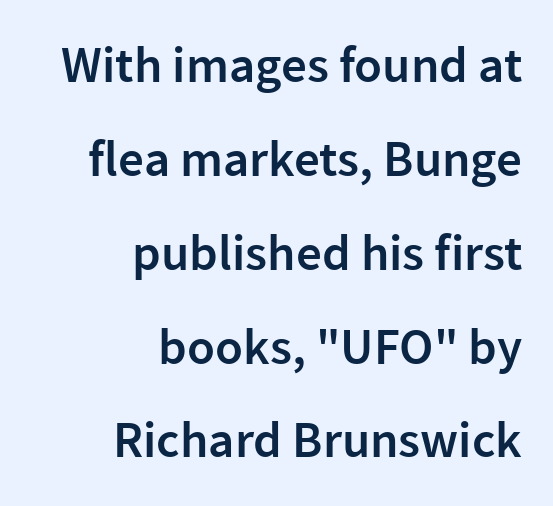
{"serif": "no", "italic": "no", "bold": "semi", "weight": "semibold", "width": "normal", "stroke_contrast": "low", "x_height": "medium", "monospaced": "no", "underline": "no", "align": "right", "line_spacing_ratio": 1.84, "letter_spacing": "normal", "letter_spacing_em": 0.0, "glyph_px": 51}
